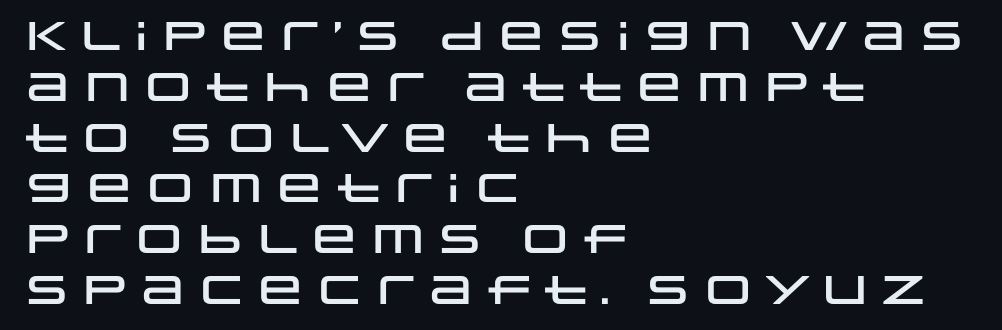
Q: Is the text italic (slanted)? A: No, it is upright.
Q: Is the typeface a serif or a sans-serif typeface? A: Sans-serif.
Q: Is the text underlined? A: No.
Q: How is the paragraph aligned? A: Left-aligned.
Q: Is the spacing between letters normal or unusually wide? A: Normal.
Q: Is the spacing between lines tight, normal or loose? A: Normal.
Q: Width (condensed, normal, or wide)? A: Wide.
Q: Stroke contrast? A: Low.
Q: x-height? A: Large.
Q: Monospaced? A: No.
